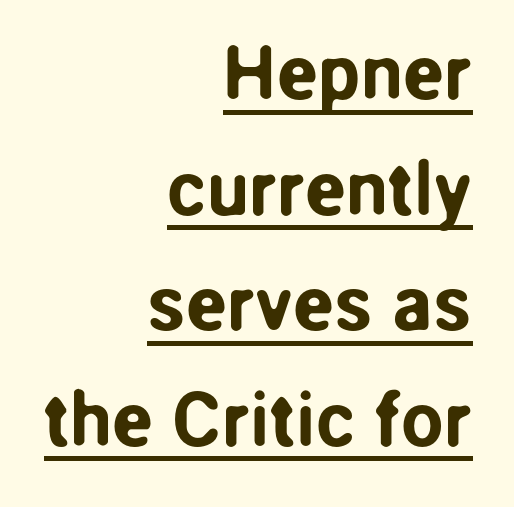
The rendering shows plain stroke endings on the letterforms — a sans-serif design. The passage shown is typed in a proportional face where columns would drift. Quick note: interline space is typical. Right-aligned paragraph, ragged on the left. Vertical strokes here are truly vertical. Caption: lettering with a line underneath.
